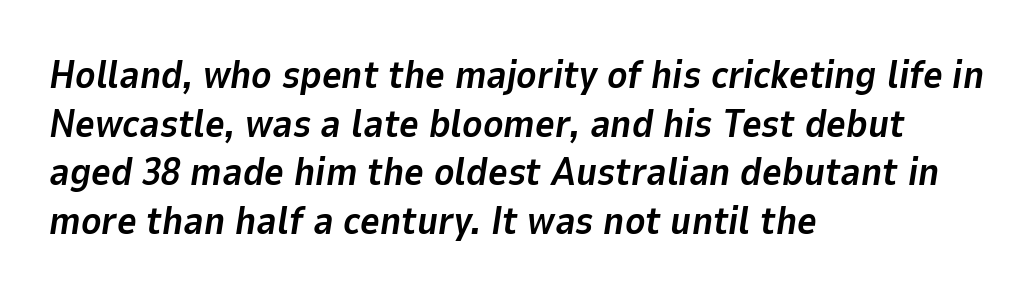
The image shows 38 px bold type, italic (leaning right); set left-aligned, normal line spacing (1.28x), normal letter spacing, not underlined; low stroke contrast and a medium x-height.
